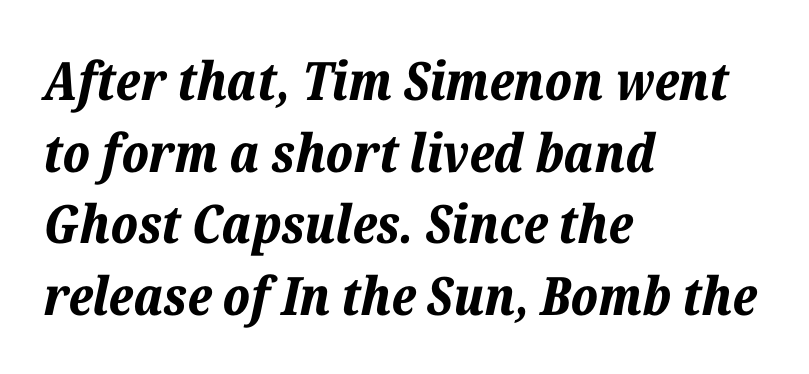
{"italic": "yes", "lean": "right", "slant_degrees": 12, "bold": "yes", "weight": "bold", "width": "normal", "stroke_contrast": "low", "x_height": "medium", "monospaced": "no", "underline": "no", "align": "left", "line_spacing": "normal", "line_spacing_ratio": 1.35, "letter_spacing": "normal", "letter_spacing_em": 0.0, "glyph_px": 53}
